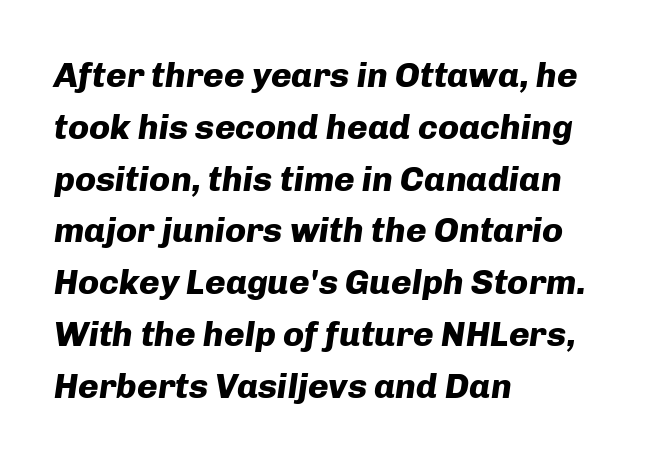
Beneath every word, the page is bare. A typesetter would call this zero additional tracking. The lines sit at an ordinary, default distance from one another. On the weight axis this lands at bold, roughly 700. Every row of glyphs begins at an identical x-position on the left. Italic? Definitely — the glyphs are oblique.
